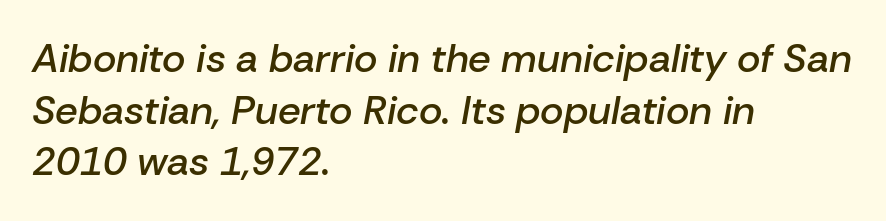
The image shows 40 px semibold type, italic (leaning right); set left-aligned, normal line spacing (1.29x), normal letter spacing, not underlined; low stroke contrast and a medium x-height.
